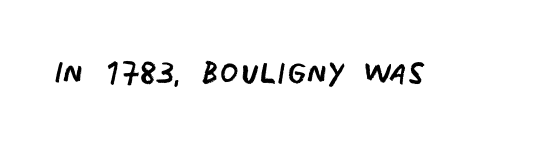
The image shows 43 px regular-weight, condensed sans-serif type; set normal letter spacing, not underlined; low stroke contrast and a large x-height.
